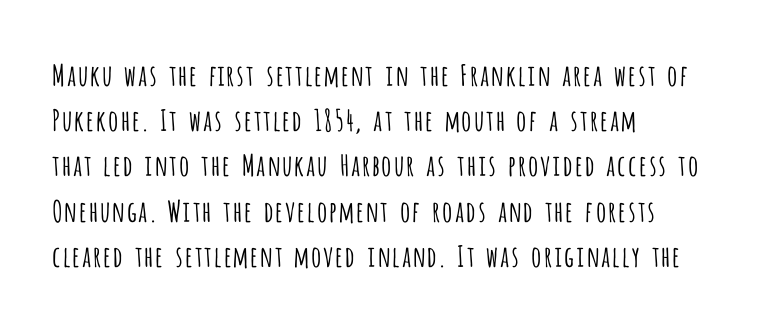
{"serif": "no", "italic": "no", "bold": "no", "weight": "light", "width": "condensed", "stroke_contrast": "low", "x_height": "large", "monospaced": "no", "underline": "no", "align": "left", "line_spacing": "normal", "line_spacing_ratio": 1.56, "letter_spacing": "normal", "letter_spacing_em": 0.0, "glyph_px": 29}
